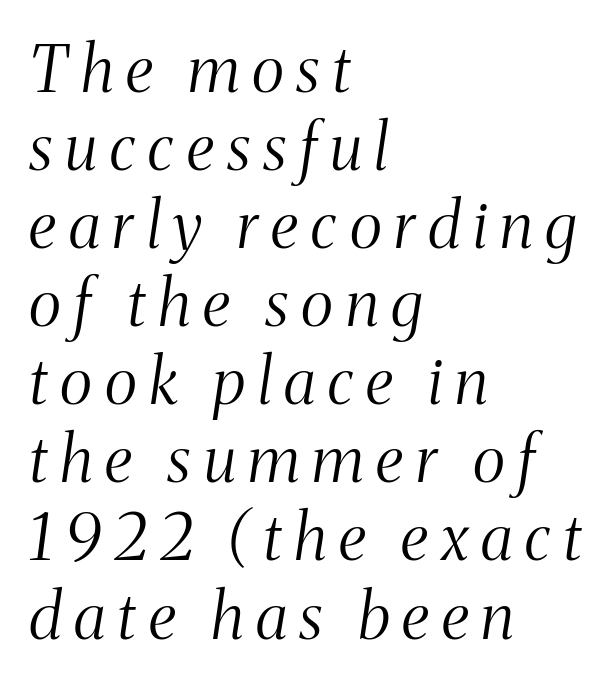
Q: Is the text bold? A: No.
Q: Is the text italic (slanted)? A: Yes, it leans right by about 8 degrees.
Q: Is the typeface a serif or a sans-serif typeface? A: Serif.
Q: Is the text underlined? A: No.
Q: How is the paragraph aligned? A: Left-aligned.
Q: Is the spacing between letters normal or unusually wide? A: Unusually wide.
Q: Width (condensed, normal, or wide)? A: Condensed.
Q: Stroke contrast? A: Medium.
Q: x-height? A: Medium.
Q: Monospaced? A: No.
